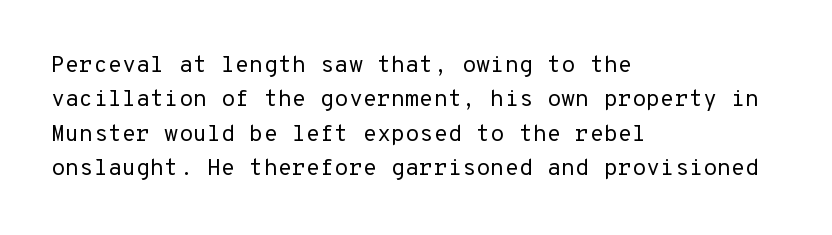
Q: Is the text bold? A: No.
Q: Is the text italic (slanted)? A: No, it is upright.
Q: Is the text underlined? A: No.
Q: How is the paragraph aligned? A: Left-aligned.
Q: Is the spacing between letters normal or unusually wide? A: Normal.
Q: Is the spacing between lines tight, normal or loose? A: Normal.
